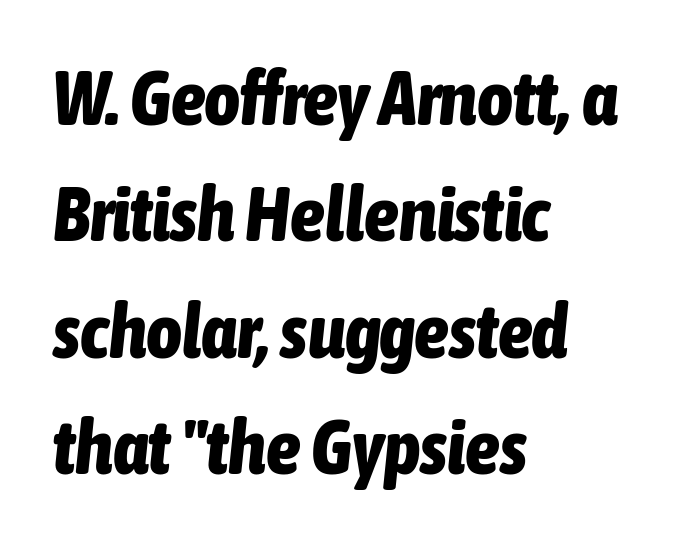
Q: Is the text bold? A: Yes.
Q: Is the text italic (slanted)? A: Yes, it leans right by about 6 degrees.
Q: Is the text underlined? A: No.
Q: How is the paragraph aligned? A: Left-aligned.
Q: Is the spacing between letters normal or unusually wide? A: Normal.
Q: Is the spacing between lines tight, normal or loose? A: Normal.
Q: Width (condensed, normal, or wide)? A: Condensed.
Q: Stroke contrast? A: Low.
Q: x-height? A: Medium.
Q: Monospaced? A: No.
